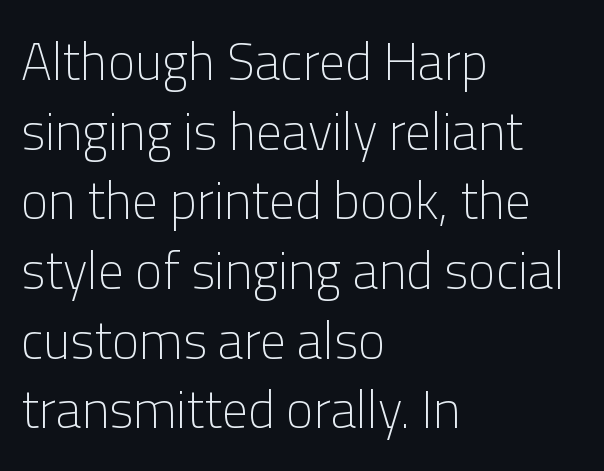
The image shows 52 px light sans-serif type, upright; set left-aligned, normal line spacing (1.34x), normal letter spacing, not underlined; low stroke contrast and a medium x-height.
